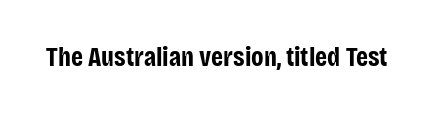
Q: Is the text bold? A: Yes.
Q: Is the text italic (slanted)? A: No, it is upright.
Q: Is the text underlined? A: No.
Q: Is the spacing between letters normal or unusually wide? A: Normal.
